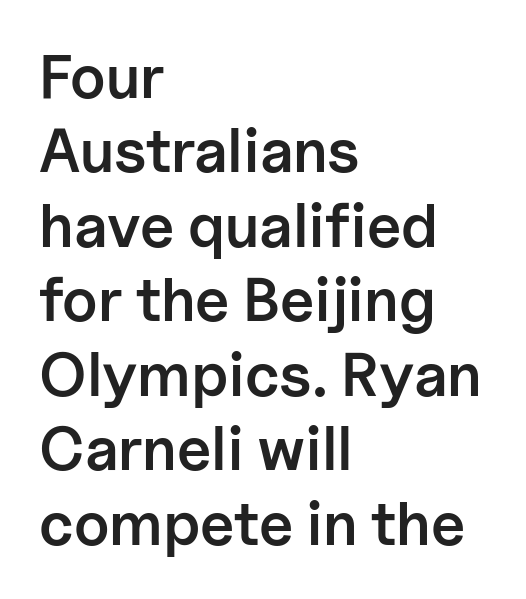
{"serif": "no", "italic": "no", "bold": "semi", "weight": "semibold", "width": "normal", "stroke_contrast": "low", "x_height": "medium", "monospaced": "no", "underline": "no", "align": "left", "line_spacing_ratio": 1.22, "letter_spacing": "normal", "letter_spacing_em": 0.0, "glyph_px": 61}
